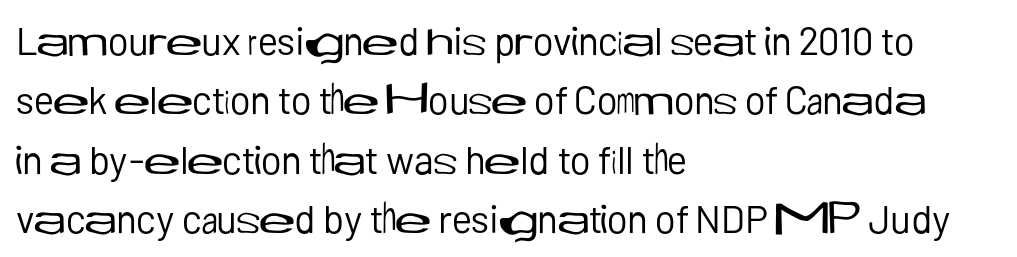
{"serif": "no", "italic": "no", "bold": "no", "weight": "regular", "width": "normal", "stroke_contrast": "low", "x_height": "medium", "monospaced": "no", "underline": "no", "align": "left", "line_spacing": "normal", "line_spacing_ratio": 1.52, "letter_spacing": "normal", "letter_spacing_em": 0.0, "glyph_px": 39}
